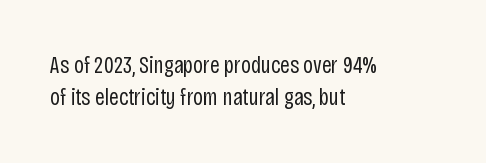
The typesetter chose a ragged-right arrangement here. In terms of letterspacing, this is plain default setting. Descenders hang freely into open space. A typesetter would call this leading conventional body-copy spacing. Stems and bowls with no extra thickness — not bold.
